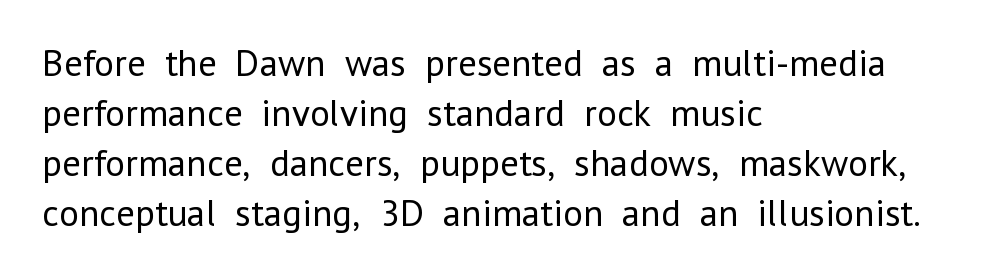
The image shows 38 px regular-weight sans-serif type, upright; set left-aligned, normal line spacing (1.32x), normal letter spacing, not underlined; low stroke contrast and a medium x-height.
